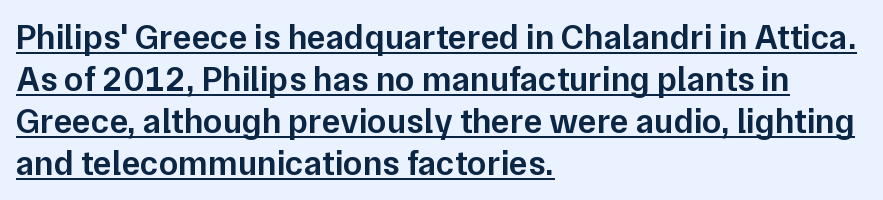
{"serif": "no", "italic": "no", "bold": "semi", "weight": "semibold", "width": "normal", "stroke_contrast": "low", "x_height": "medium", "monospaced": "no", "underline": "yes", "align": "left", "line_spacing_ratio": 1.2, "letter_spacing": "normal", "letter_spacing_em": 0.0, "glyph_px": 35}
